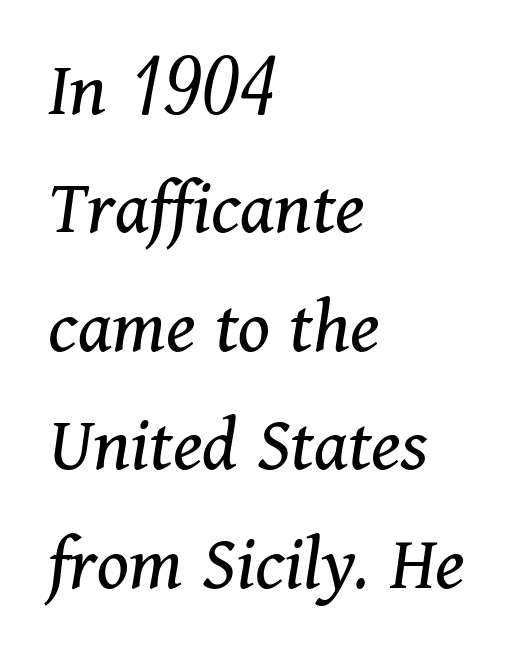
Q: Is the text bold? A: No.
Q: Is the text italic (slanted)? A: Yes, it leans right by about 11 degrees.
Q: Is the typeface a serif or a sans-serif typeface? A: Serif.
Q: Is the text underlined? A: No.
Q: How is the paragraph aligned? A: Left-aligned.
Q: Is the spacing between letters normal or unusually wide? A: Normal.
Q: Is the spacing between lines tight, normal or loose? A: Normal.
Q: Width (condensed, normal, or wide)? A: Normal.
Q: Stroke contrast? A: Medium.
Q: x-height? A: Medium.
Q: Monospaced? A: No.
